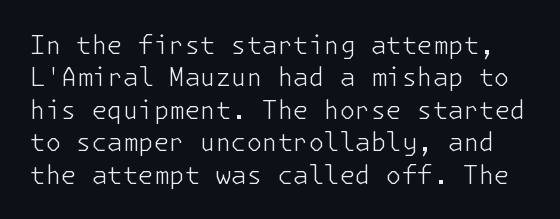
{"italic": "no", "bold": "no", "underline": "no", "line_spacing": "normal", "line_spacing_ratio": 1.3, "letter_spacing": "normal", "letter_spacing_em": 0.0, "glyph_px": 25}
